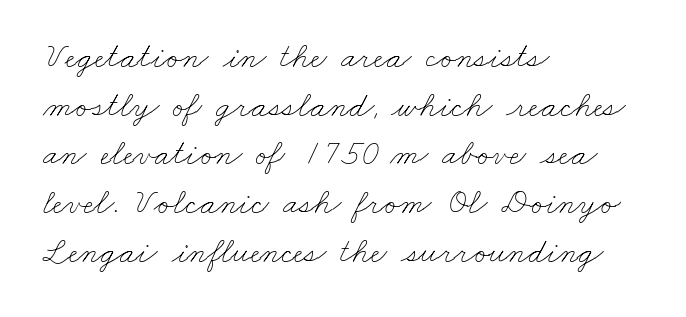
Q: Is the text bold? A: No.
Q: Is the text underlined? A: No.
Q: How is the paragraph aligned? A: Left-aligned.
Q: Is the spacing between letters normal or unusually wide? A: Normal.
Q: Is the spacing between lines tight, normal or loose? A: Normal.
Q: Width (condensed, normal, or wide)? A: Wide.
Q: Stroke contrast? A: Low.
Q: x-height? A: Small.
Q: Monospaced? A: No.
